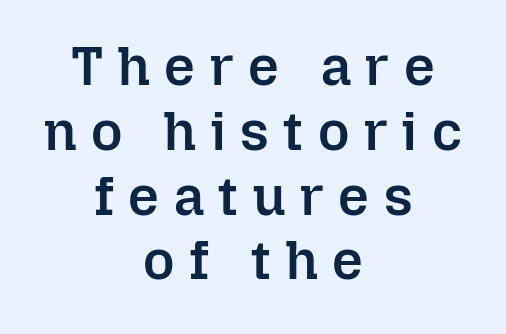
Here the glyphs are tracked loosely, breaking word shapes into spaced letters. Each line is balanced around a shared central axis. Note the varied advance widths — an 'i' is clearly narrower than an 'm'. The sample has been set in demibold, a notch under bold. The passage shown is not underscored anywhere. When letters stand straight like this, we call the style roman or upright.
